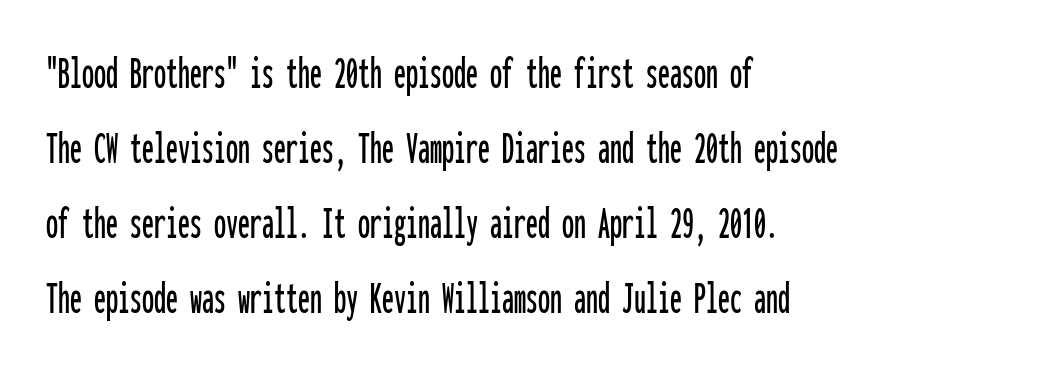
Is there any slant? The stems are plumb. Does the copy run flush right? No — it runs flush left. How would I describe the line gaps? Plain and ordinary. Here the designer chose a console-style face with uniform glyph widths. Plain, unruled lines of type.
